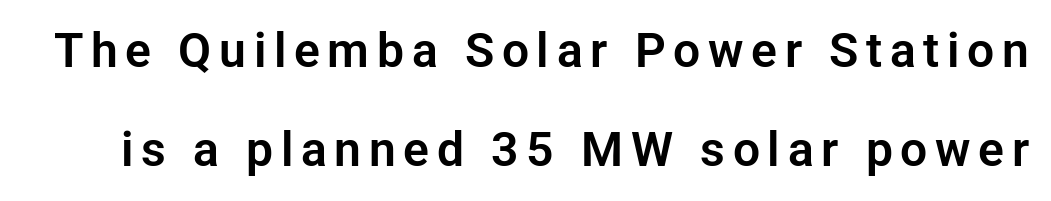
The image shows 48 px sans-serif type, upright; set loose line spacing (2.07x), not underlined; low stroke contrast and a medium x-height.
